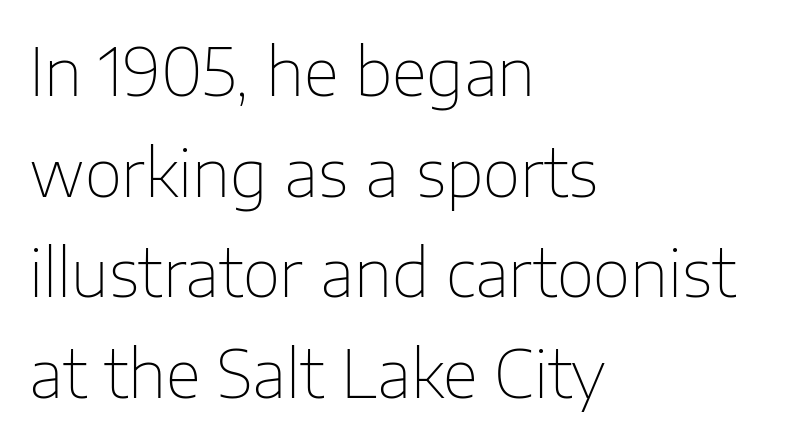
Do the characters align in a grid? No, the font is proportional. This is roman type, the default non-slanted kind. The horizontal fit of the characters is conventional and even. The typeface has the unassuming heft of standard copy or less.
